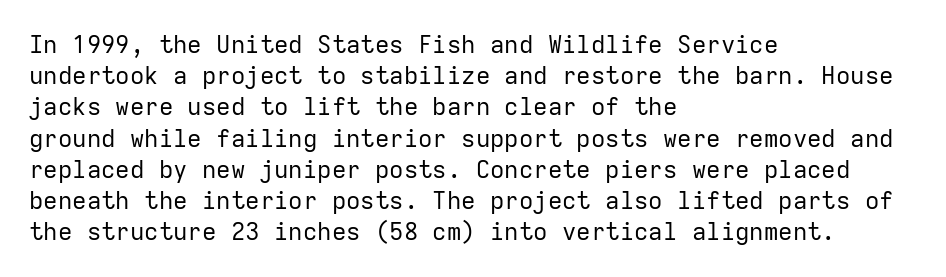
{"italic": "no", "bold": "no", "underline": "no", "align": "left", "line_spacing": "normal", "line_spacing_ratio": 1.3, "letter_spacing": "normal", "letter_spacing_em": 0.0, "glyph_px": 24}
